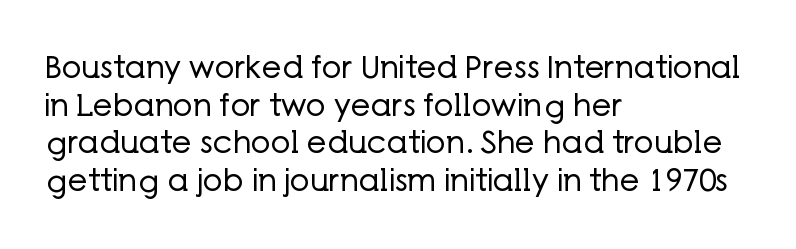
Grotesque or geometric, the face here clearly has no serifs. Weight: regular or lighter. The face used here is proportionally spaced, like ordinary book or web type. Type without underlining.
